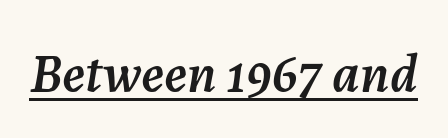
{"italic": "yes", "lean": "right", "slant_degrees": 7, "width": "normal", "stroke_contrast": "medium", "x_height": "medium", "monospaced": "no", "underline": "yes", "letter_spacing": "normal", "letter_spacing_em": 0.0, "glyph_px": 55}
